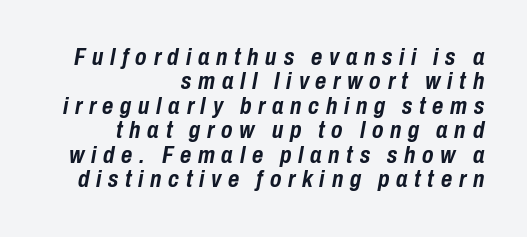
The image shows 24 px bold type, italic (leaning right); set right-aligned, tight line spacing (1.02x), unusually wide letter spacing (+0.28 em), not underlined.
